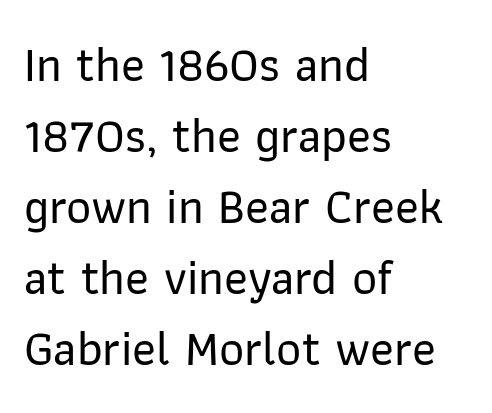
{"serif": "no", "italic": "no", "width": "normal", "stroke_contrast": "low", "x_height": "medium", "monospaced": "no", "underline": "no", "align": "left", "line_spacing": "normal", "line_spacing_ratio": 1.45, "letter_spacing": "normal", "letter_spacing_em": 0.0, "glyph_px": 49}
